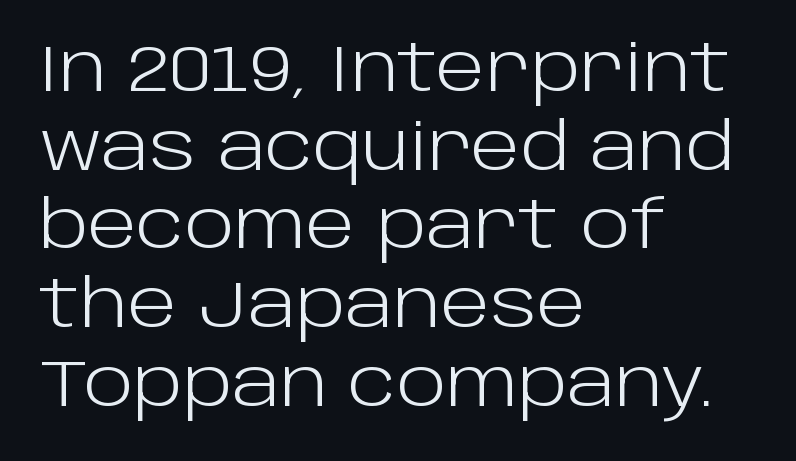
This sample is left-justified, so line endings fall wherever the words run out. The space beneath each line is pristine and unruled. Proportional: the letters do not fall into vertical columns. Stroke mass is kept to a normal reading level or below.
